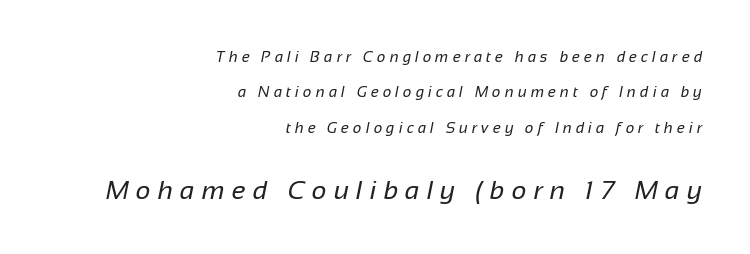
Horizontally, the lines are justified to the trailing edge only. The weight would be labelled regular, book, light, or lighter still. Size contrast runs from small at the top to large at the bottom. The zone under the glyphs is completely vacant.
